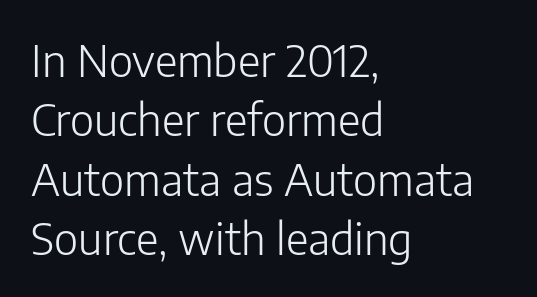
Q: Is the text bold? A: No.
Q: Is the text italic (slanted)? A: No, it is upright.
Q: Is the typeface a serif or a sans-serif typeface? A: Sans-serif.
Q: Is the text underlined? A: No.
Q: How is the paragraph aligned? A: Left-aligned.
Q: Is the spacing between letters normal or unusually wide? A: Normal.
Q: Is the spacing between lines tight, normal or loose? A: Normal.
Q: Width (condensed, normal, or wide)? A: Normal.
Q: Stroke contrast? A: Low.
Q: x-height? A: Medium.
Q: Monospaced? A: No.
